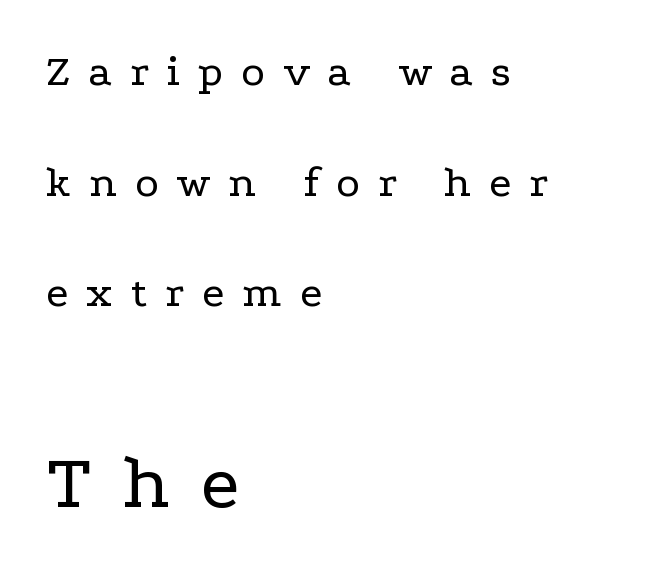
{"serif": "yes", "italic": "no", "bold": "no", "weight": "regular", "width": "wide", "stroke_contrast": "low", "x_height": "medium", "monospaced": "no", "underline": "no", "align": "left", "line_spacing": "loose", "line_spacing_ratio": 2.46, "letter_spacing": "wide", "letter_spacing_em": 0.4, "larger_block": "second", "size_ratio": 1.73, "glyph_px": 78}
